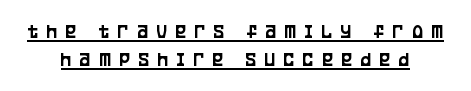
Q: Is the text italic (slanted)? A: No, it is upright.
Q: Is the text underlined? A: Yes.
Q: Is the spacing between letters normal or unusually wide? A: Unusually wide.
Q: Is the spacing between lines tight, normal or loose? A: Normal.
